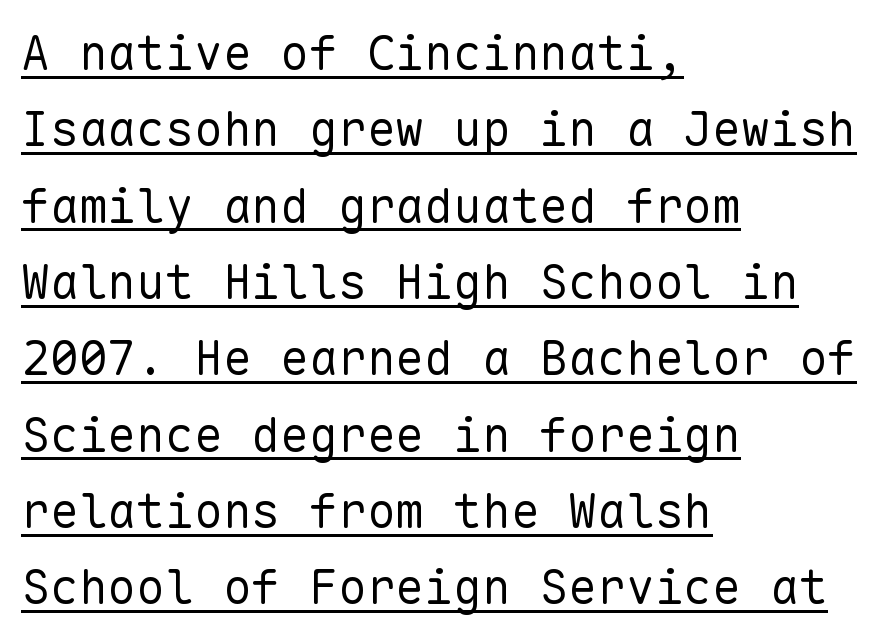
Q: Is the text bold? A: No.
Q: Is the text italic (slanted)? A: No, it is upright.
Q: Is the typeface a serif or a sans-serif typeface? A: Sans-serif.
Q: Is the text underlined? A: Yes.
Q: How is the paragraph aligned? A: Left-aligned.
Q: Is the spacing between letters normal or unusually wide? A: Normal.
Q: Is the spacing between lines tight, normal or loose? A: Normal.
Q: Width (condensed, normal, or wide)? A: Normal.
Q: Stroke contrast? A: Low.
Q: x-height? A: Medium.
Q: Monospaced? A: Yes.
